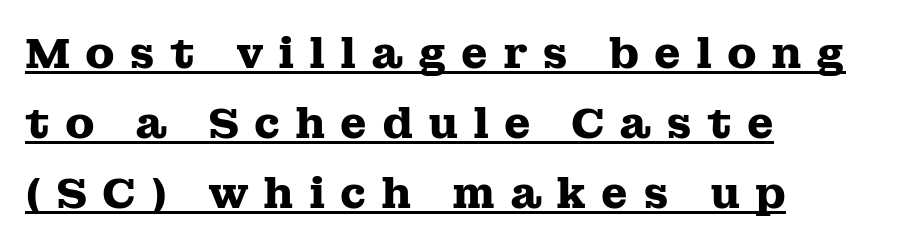
Q: Is the text bold? A: Yes.
Q: Is the text italic (slanted)? A: No, it is upright.
Q: Is the typeface a serif or a sans-serif typeface? A: Serif.
Q: Is the text underlined? A: Yes.
Q: How is the paragraph aligned? A: Left-aligned.
Q: Is the spacing between letters normal or unusually wide? A: Unusually wide.
Q: Is the spacing between lines tight, normal or loose? A: Normal.
Q: Width (condensed, normal, or wide)? A: Wide.
Q: Stroke contrast? A: Medium.
Q: x-height? A: Medium.
Q: Monospaced? A: No.
